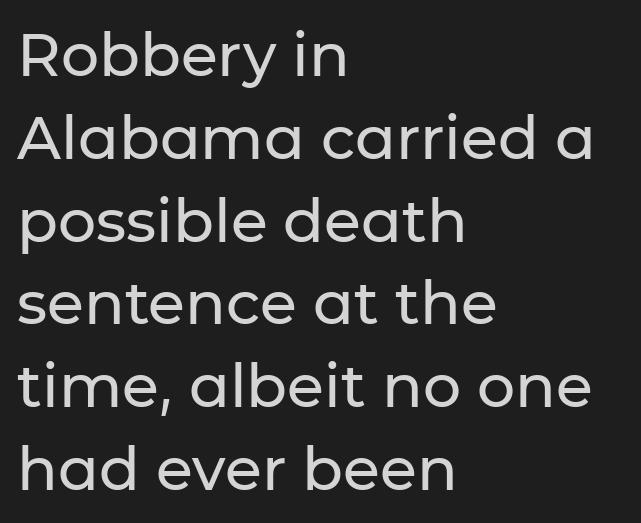
The image shows 60 px sans-serif type, upright; set left-aligned, normal line spacing (1.38x), normal letter spacing, not underlined; low stroke contrast and a medium x-height.
